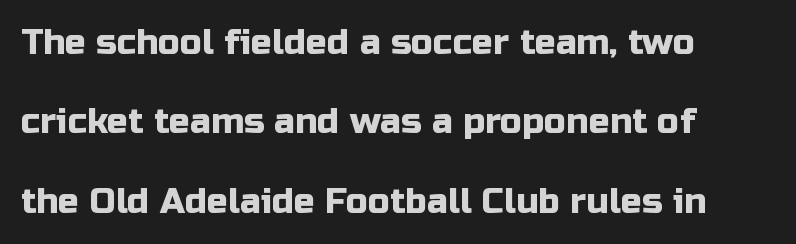
You could fit nearly another row in the gap between these rows. Is this a sans? Yes — the strokes have no serifs. These lines are rendered in a variable-pitch font. The typesetter chose a ragged-right arrangement here. The font's upright variant was chosen for this text. Tracking here is standard; glyphs follow each other at the usual distance.
